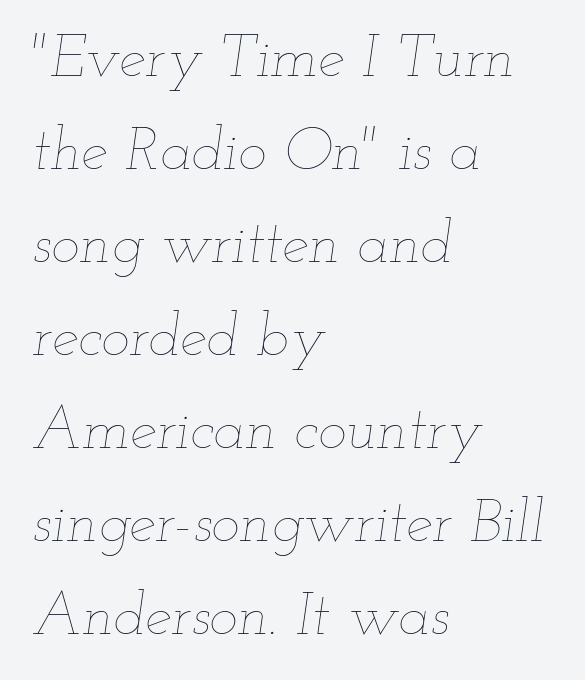
Looks like regular typesetting: each glyph gets only the width it needs. If you drew a ruler down the left edge, every line would touch it. The letters sit at their default tracking, neither squeezed nor spread. The glyphs look as if they've been sheared to an angle.
